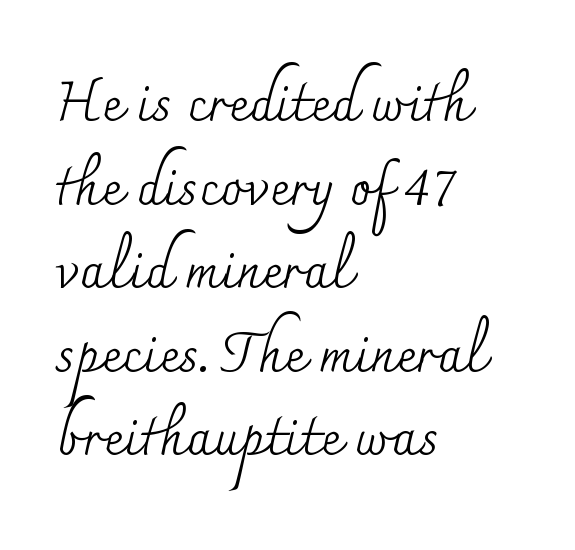
{"serif": "yes", "bold": "no", "weight": "regular", "width": "normal", "stroke_contrast": "medium", "x_height": "small", "monospaced": "no", "underline": "no", "align": "left", "line_spacing": "normal", "line_spacing_ratio": 1.52, "letter_spacing": "normal", "letter_spacing_em": 0.0, "glyph_px": 55}
